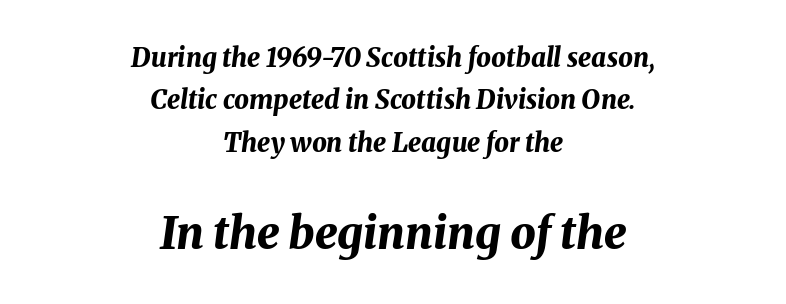
The image shows 45 px bold type, italic (leaning right); set centered, normal line spacing (1.63x), normal letter spacing, not underlined; the second (bottom) block is 1.73x larger; medium stroke contrast and a medium x-height.
